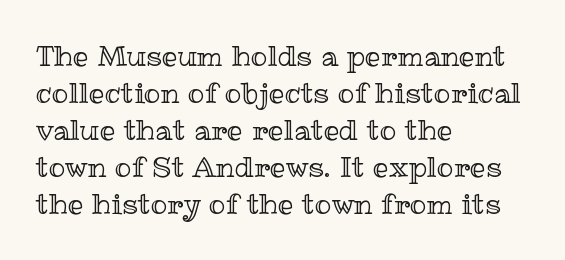
If you drew a line through each stem, it would be perfectly vertical. The designer left line spacing at the default. A typesetter would call this proportional, since set widths differ per character. No word sits above an underline.
